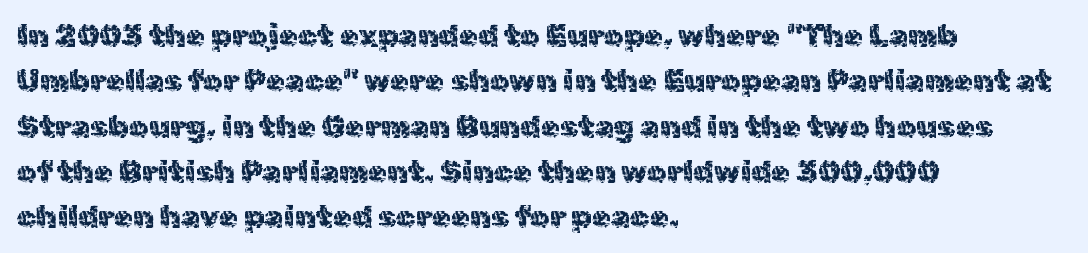
Q: Is the text bold? A: No.
Q: Is the text italic (slanted)? A: No, it is upright.
Q: Is the typeface a serif or a sans-serif typeface? A: Sans-serif.
Q: Is the text underlined? A: No.
Q: How is the paragraph aligned? A: Left-aligned.
Q: Is the spacing between letters normal or unusually wide? A: Normal.
Q: Is the spacing between lines tight, normal or loose? A: Normal.
Q: Width (condensed, normal, or wide)? A: Normal.
Q: x-height? A: Medium.
Q: Monospaced? A: No.
